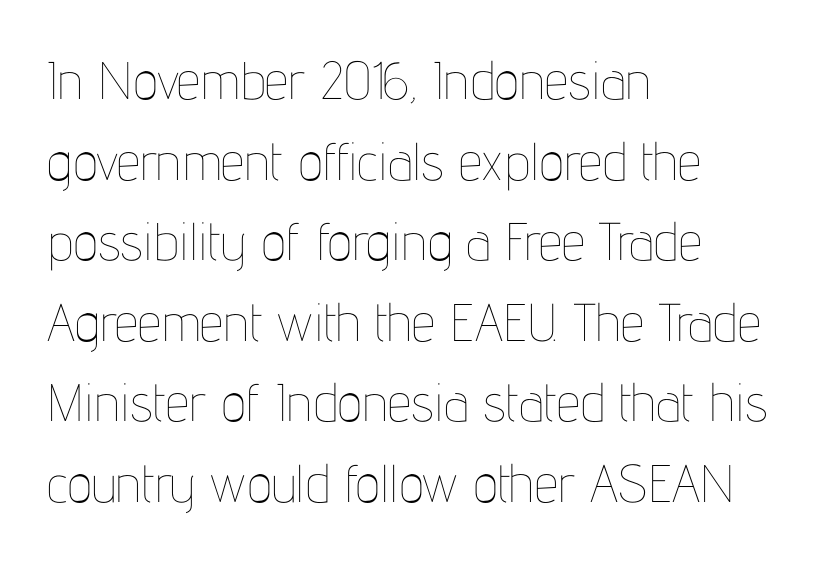
The image shows 53 px thin, condensed type, upright; set left-aligned, normal line spacing (1.52x), normal letter spacing, not underlined; low stroke contrast and a medium x-height.
